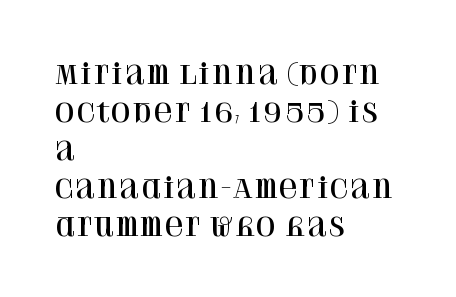
The image shows 26 px text type, upright; set left-aligned, normal line spacing (1.46x), normal letter spacing, not underlined.
